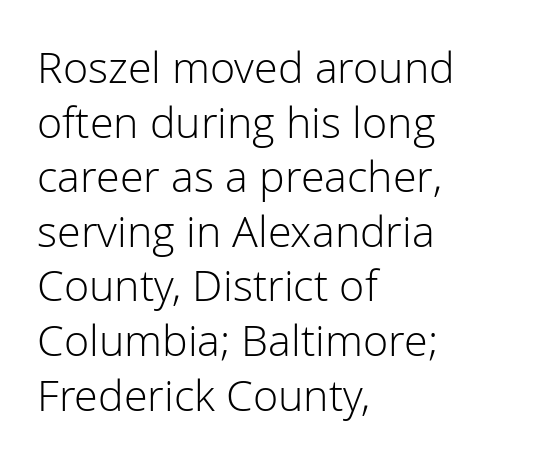
The image shows 43 px light sans-serif type, upright; set left-aligned, normal line spacing (1.27x), normal letter spacing, not underlined; low stroke contrast and a medium x-height.
